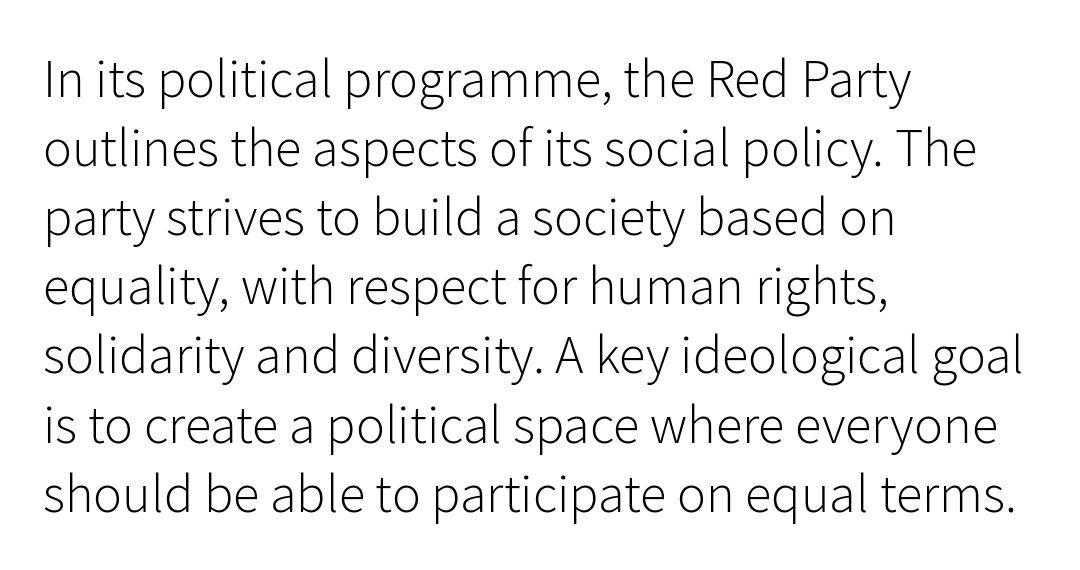
{"serif": "no", "italic": "no", "bold": "no", "weight": "light", "width": "normal", "stroke_contrast": "low", "x_height": "medium", "monospaced": "no", "underline": "no", "align": "left", "line_spacing": "normal", "line_spacing_ratio": 1.28, "letter_spacing": "normal", "letter_spacing_em": 0.0, "glyph_px": 54}
